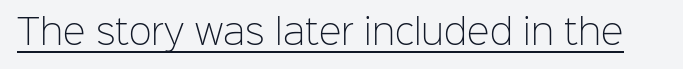
The weight would be labelled regular, book, light, or lighter still. Check the space under the baseline: a stroke is drawn there. Tracking here is standard; glyphs follow each other at the usual distance. The face used here is proportionally spaced, like ordinary book or web type. This rendering employs a face without finishing strokes, i.e., a sans-serif.
